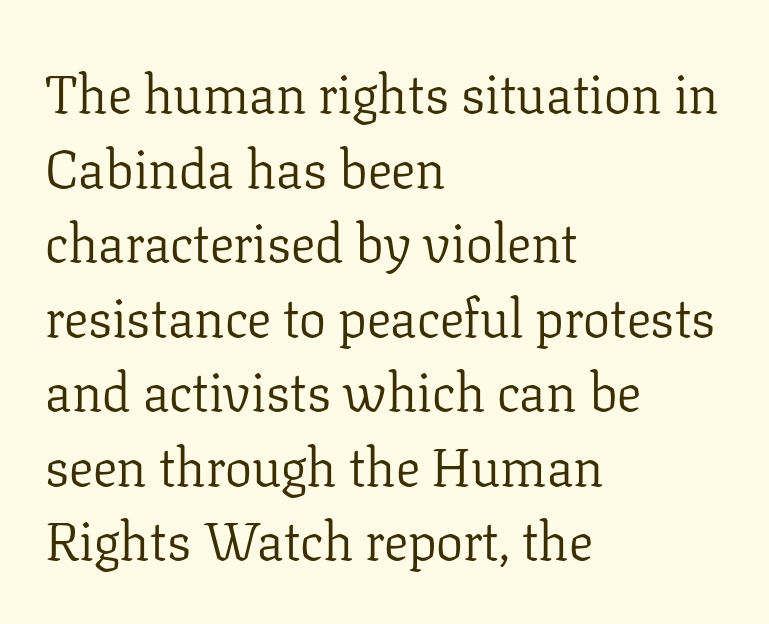
The passage shown has conventional tracking throughout. A typesetter would call this leading conventional body-copy spacing. You can tell from the footed stems that serif type was used. Do the characters align in a grid? No, the font is proportional.
